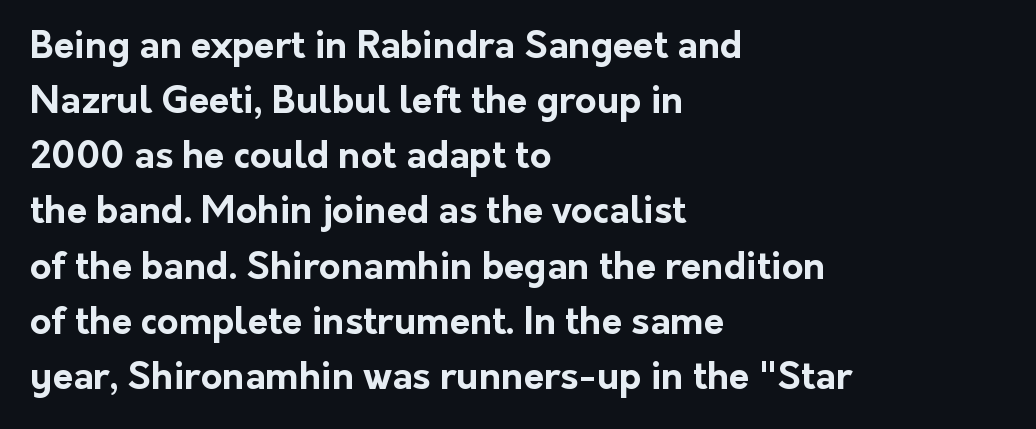
Q: Is the text bold? A: Yes.
Q: Is the text italic (slanted)? A: No, it is upright.
Q: Is the typeface a serif or a sans-serif typeface? A: Sans-serif.
Q: Is the text underlined? A: No.
Q: How is the paragraph aligned? A: Left-aligned.
Q: Is the spacing between letters normal or unusually wide? A: Normal.
Q: Is the spacing between lines tight, normal or loose? A: Normal.
Q: Width (condensed, normal, or wide)? A: Normal.
Q: Stroke contrast? A: Low.
Q: x-height? A: Medium.
Q: Monospaced? A: No.
